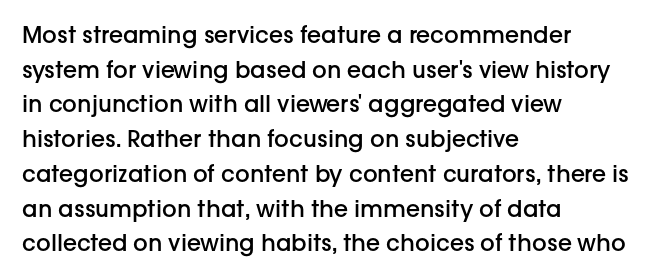
{"italic": "no", "bold": "semi", "underline": "no", "align": "left", "line_spacing": "normal", "line_spacing_ratio": 1.51, "letter_spacing": "normal", "letter_spacing_em": 0.0, "glyph_px": 23}
